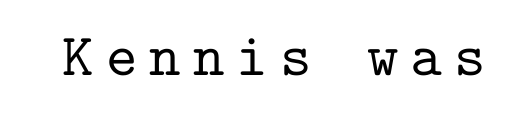
Descenders hang freely into open space. What kind of face is this? One with serifs. Do the letters lean? They stand straight. The tracking jumps out immediately: characters are airy and widely separated. Looks like terminal output: every glyph gets an equal slot.
